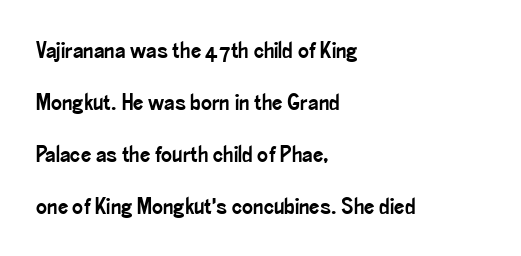
Q: Is the text italic (slanted)? A: No, it is upright.
Q: Is the text underlined? A: No.
Q: How is the paragraph aligned? A: Left-aligned.
Q: Is the spacing between letters normal or unusually wide? A: Normal.
Q: Is the spacing between lines tight, normal or loose? A: Loose.
